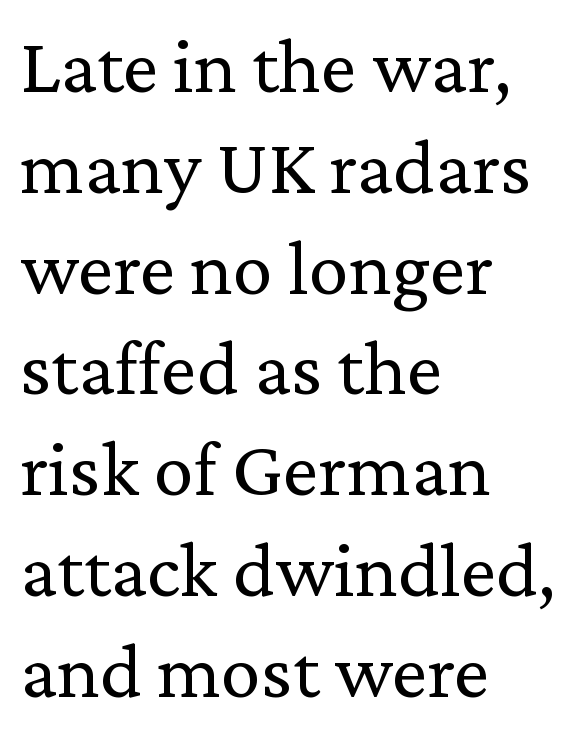
The image shows 80 px regular-weight serif type, upright; set left-aligned, normal line spacing (1.26x), normal letter spacing, not underlined; medium stroke contrast and a medium x-height.
